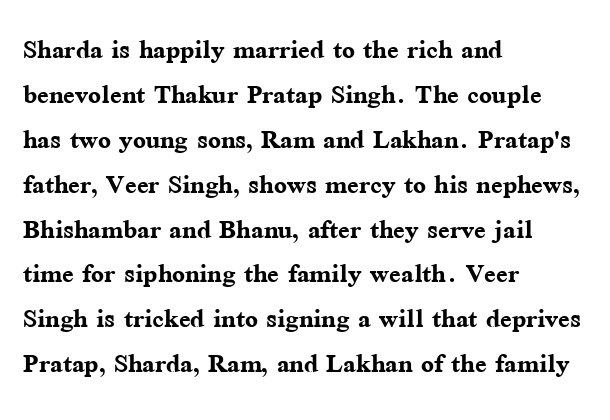
Horizontally, the lines are justified to the leading edge only. This sample has the flowing, uneven cadence of proportional lettering. A typesetter would label this face a serif. Students, this is bold: see how much ink each stroke carries. Tracking value appears to be zero — textbook default spacing.
